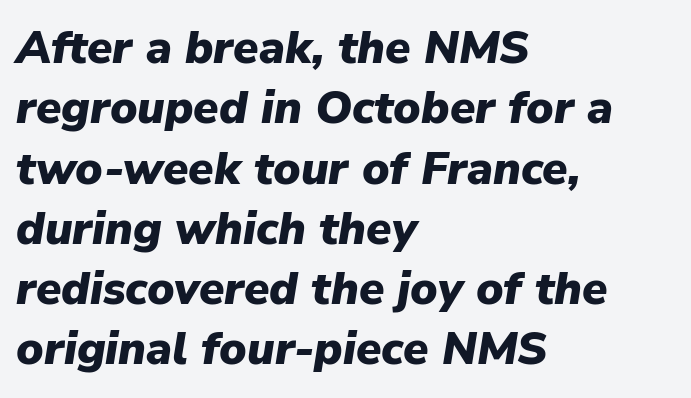
{"italic": "yes", "lean": "right", "slant_degrees": 9, "bold": "yes", "weight": "heavy", "width": "normal", "stroke_contrast": "low", "x_height": "medium", "monospaced": "no", "underline": "no", "align": "left", "line_spacing": "normal", "line_spacing_ratio": 1.31, "letter_spacing": "normal", "letter_spacing_em": 0.0, "glyph_px": 46}
